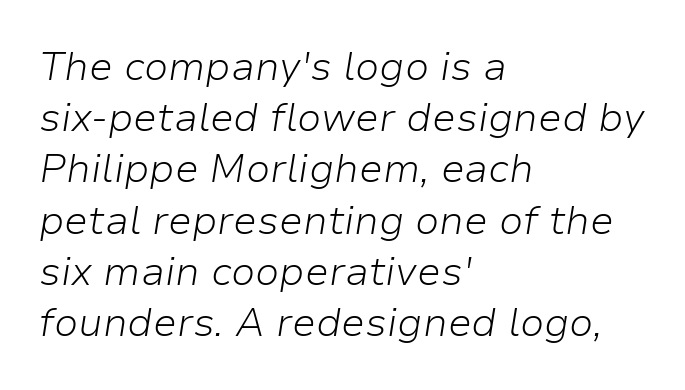
Q: Is the text bold? A: No.
Q: Is the text italic (slanted)? A: Yes, it leans right by about 9 degrees.
Q: Is the text underlined? A: No.
Q: How is the paragraph aligned? A: Left-aligned.
Q: Is the spacing between letters normal or unusually wide? A: Normal.
Q: Is the spacing between lines tight, normal or loose? A: Normal.
Q: Width (condensed, normal, or wide)? A: Normal.
Q: Stroke contrast? A: Low.
Q: x-height? A: Medium.
Q: Monospaced? A: No.
